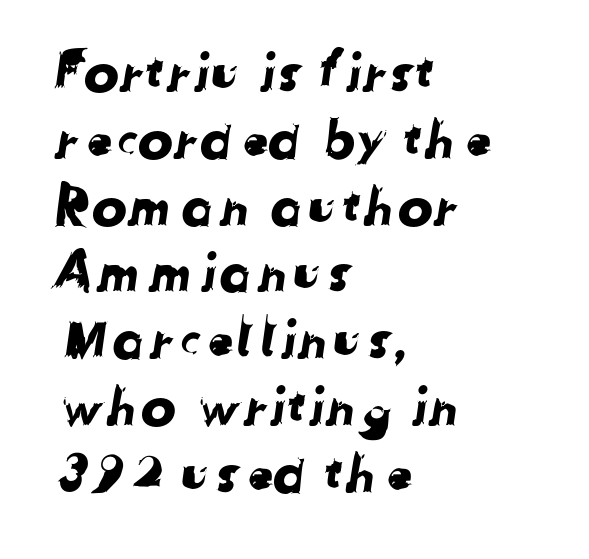
Q: Is the typeface a serif or a sans-serif typeface? A: Sans-serif.
Q: Is the text underlined? A: No.
Q: How is the paragraph aligned? A: Left-aligned.
Q: Is the spacing between letters normal or unusually wide? A: Normal.
Q: Is the spacing between lines tight, normal or loose? A: Normal.
Q: Width (condensed, normal, or wide)? A: Normal.
Q: Stroke contrast? A: Low.
Q: x-height? A: Medium.
Q: Monospaced? A: No.
